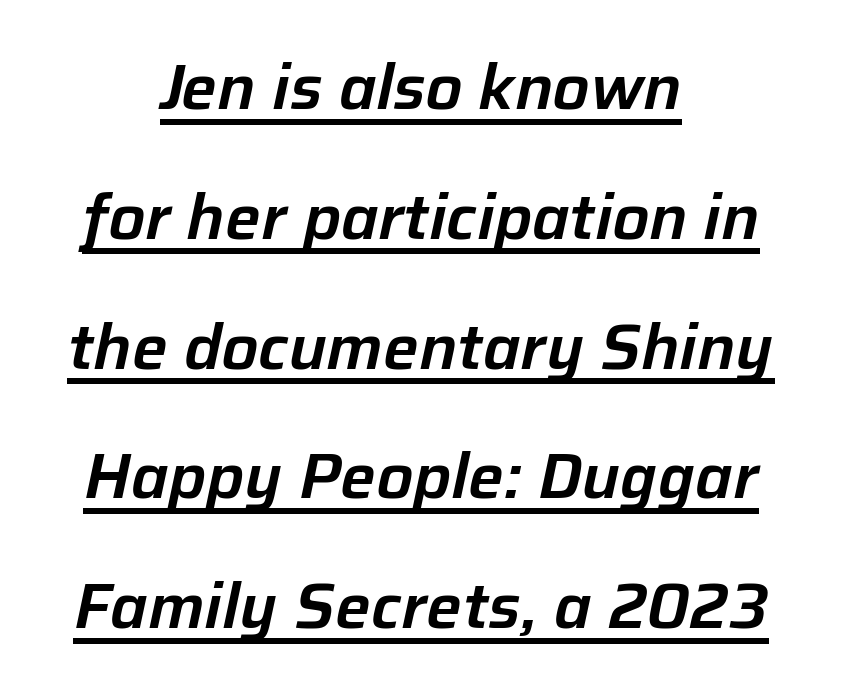
{"italic": "yes", "lean": "right", "slant_degrees": 12, "width": "normal", "stroke_contrast": "low", "x_height": "medium", "monospaced": "no", "underline": "yes", "align": "center", "line_spacing": "loose", "line_spacing_ratio": 2.06, "letter_spacing": "normal", "letter_spacing_em": 0.0, "glyph_px": 63}
